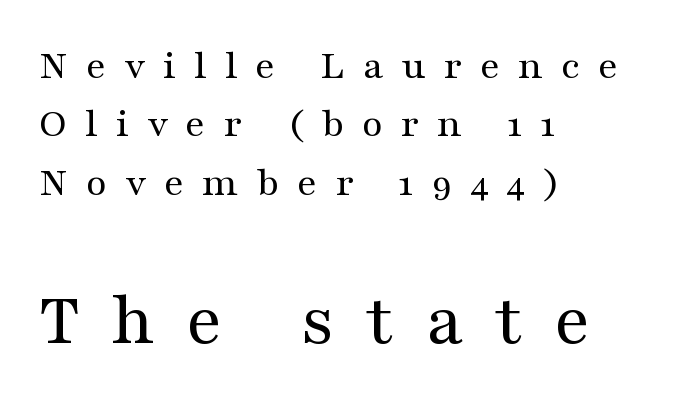
The image shows 76 px regular-weight, wide serif type, upright; set left-aligned, normal line spacing (1.36x), unusually wide letter spacing (+0.41 em), not underlined; the second (bottom) block is 1.77x larger; medium stroke contrast and a medium x-height.
